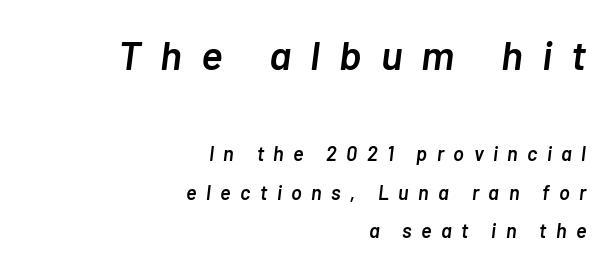
The image shows 41 px semibold type, italic (leaning right); set right-aligned, loose line spacing (1.93x), unusually wide letter spacing (+0.47 em), not underlined; the first (top) block is 2.05x larger; low stroke contrast and a medium x-height.
